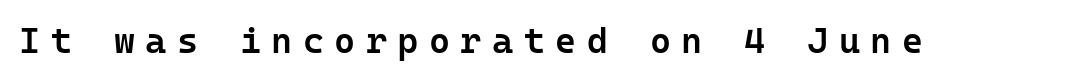
{"serif": "no", "italic": "no", "bold": "semi", "weight": "semibold", "width": "normal", "stroke_contrast": "low", "x_height": "medium", "underline": "no", "letter_spacing": "wide", "letter_spacing_em": 0.29, "glyph_px": 36}
